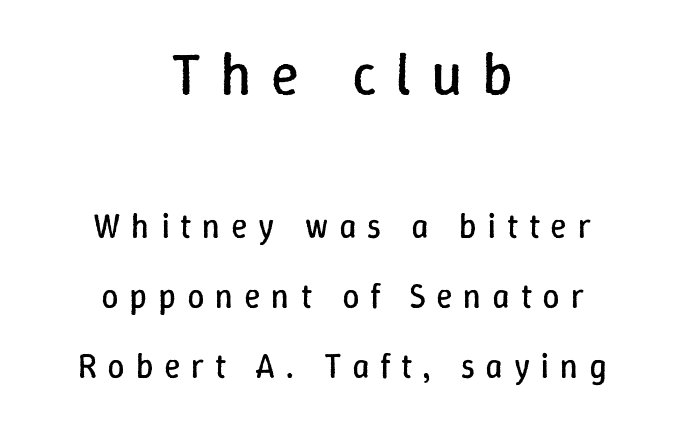
The image shows 59 px regular-weight type, upright; set centered, loose line spacing (2.06x), unusually wide letter spacing (+0.32 em), not underlined; the first (top) block is 1.74x larger; low stroke contrast and a medium x-height.
